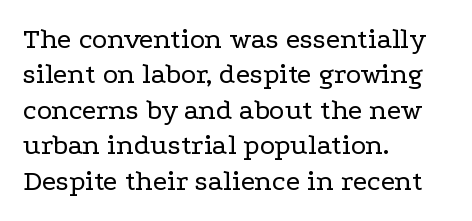
Quick note: underline off. Varying glyph widths throughout — classic text-font behaviour. The typeface chosen for these lines features serifs. Short and long lines alike share a common starting point at left. Characters follow at the spacing the type designer built in.
